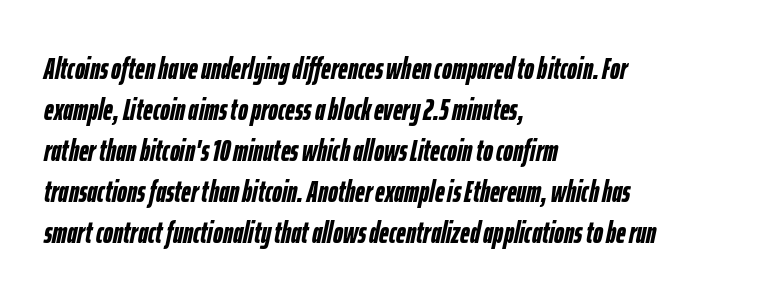
The image shows 30 px semibold, condensed type, italic (leaning right); set left-aligned, normal line spacing (1.37x), normal letter spacing, not underlined; low stroke contrast and a medium x-height.
